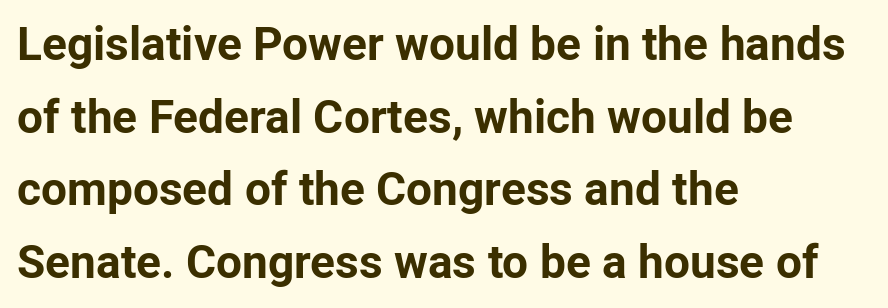
The image shows 46 px bold sans-serif type, upright; set left-aligned, normal line spacing (1.58x), normal letter spacing, not underlined; low stroke contrast and a medium x-height.
